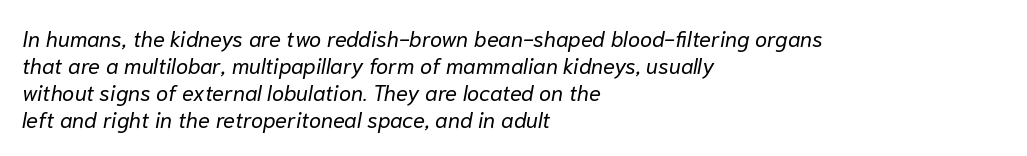
Tracking value appears to be zero — textbook default spacing. Is the type slanted? Yes — the strokes lean at a clear angle. This rendering features lettering with no underline. If you drew a ruler down the left edge, every line would touch it. On a weight scale, this lands at 450 or below.
